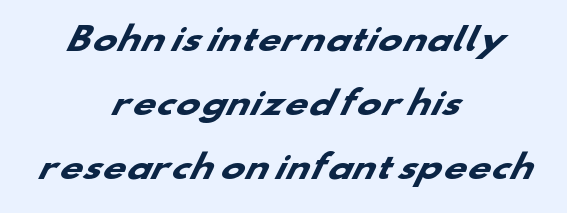
You can tell from the bare stems that sans-serif type was used. Short and long lines alike share a common midpoint. How heavy is the stroke? Heavy — this is a bold. The passage shown is not underscored anywhere. Line spacing here is loose. A typesetter would call this proportional, since set widths differ per character.
